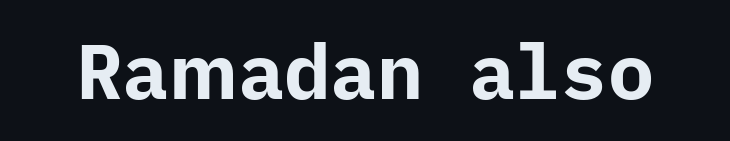
The image shows 77 px bold sans-serif type, upright; set normal letter spacing, not underlined; low stroke contrast and a medium x-height.
